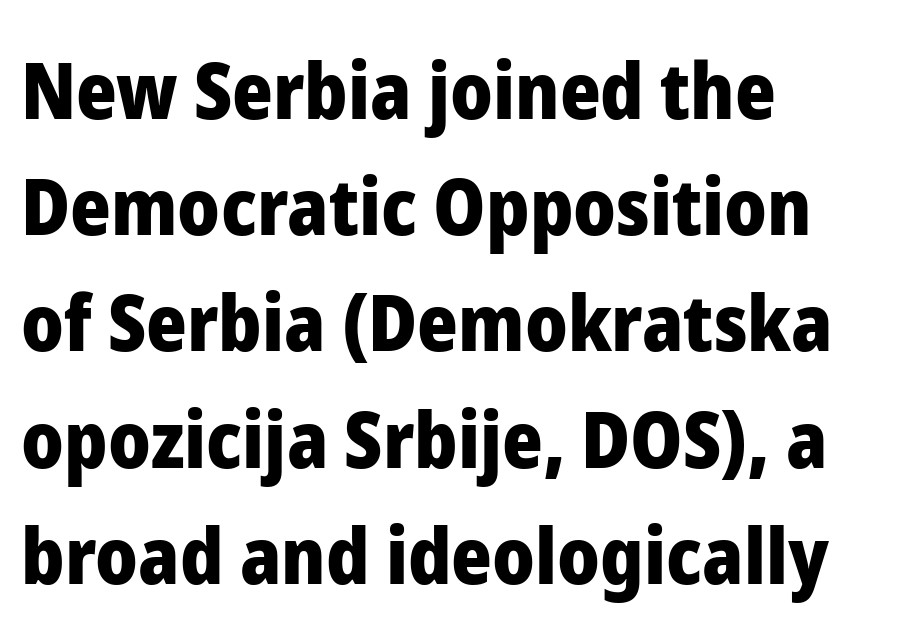
Q: Is the text bold? A: Yes.
Q: Is the text italic (slanted)? A: No, it is upright.
Q: Is the typeface a serif or a sans-serif typeface? A: Sans-serif.
Q: Is the text underlined? A: No.
Q: How is the paragraph aligned? A: Left-aligned.
Q: Is the spacing between letters normal or unusually wide? A: Normal.
Q: Is the spacing between lines tight, normal or loose? A: Normal.
Q: Width (condensed, normal, or wide)? A: Normal.
Q: Stroke contrast? A: Low.
Q: x-height? A: Medium.
Q: Monospaced? A: No.
